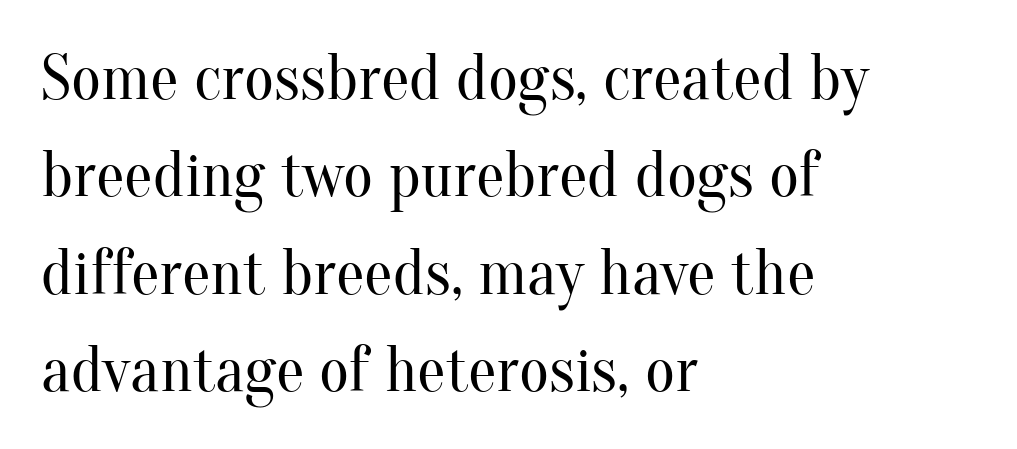
{"serif": "yes", "italic": "no", "bold": "no", "weight": "regular", "width": "normal", "stroke_contrast": "medium", "x_height": "small", "monospaced": "no", "underline": "no", "align": "left", "line_spacing": "normal", "line_spacing_ratio": 1.52, "letter_spacing": "normal", "letter_spacing_em": 0.0, "glyph_px": 64}
